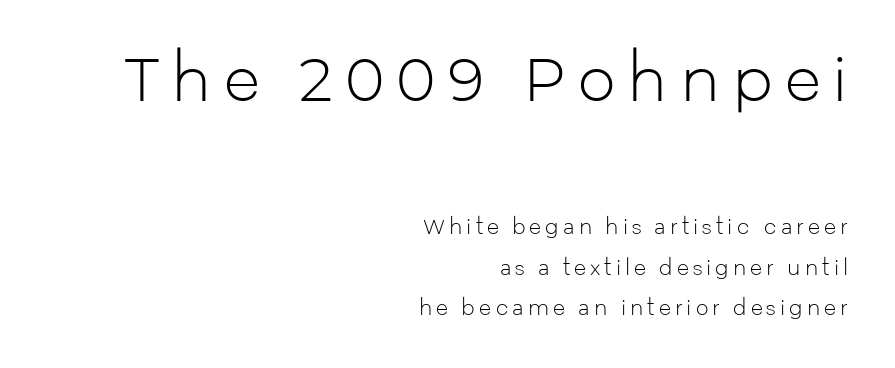
The image shows 60 px light sans-serif type, upright; set right-aligned, loose line spacing (2.02x), unusually wide letter spacing (+0.2 em), not underlined; the first (top) block is 3.0x larger; low stroke contrast and a medium x-height.
